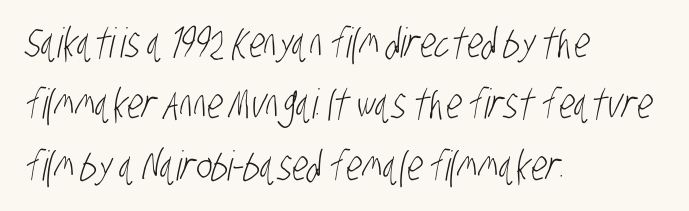
Teacher's note: observe the even left margin — that is flush-left alignment. Varying glyph widths throughout — classic text-font behaviour. This rendering employs a face without finishing strokes, i.e., a sans-serif. The glyphs are unaccompanied by any horizontal stroke below them. Standard letterfit; no display-style spreading of the glyphs.
